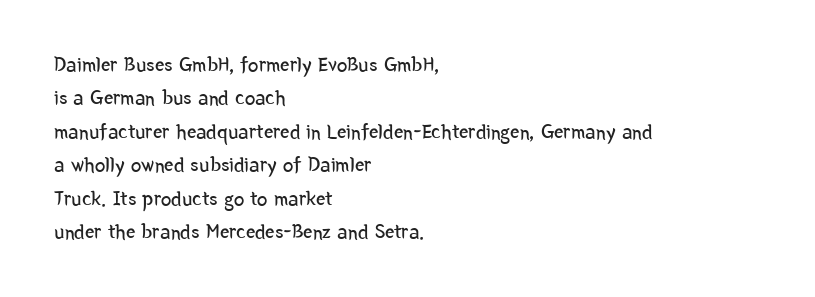
How would I describe the line gaps? Plain and ordinary. Weight: in the light-to-regular range. The type is set solid horizontally, with unmodified tracking. The lines are quadded left.
